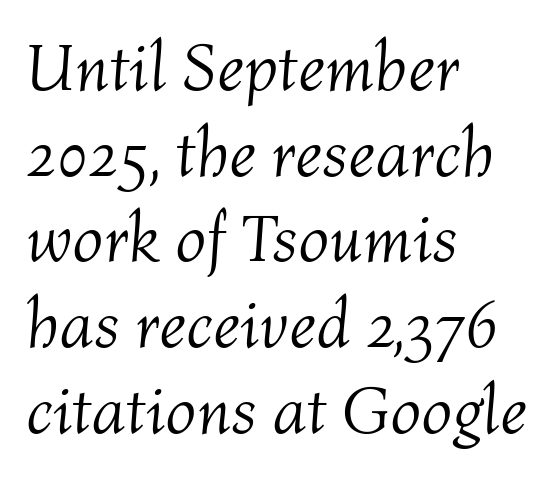
The image shows 68 px light type, italic (leaning right); set left-aligned, normal line spacing (1.26x), normal letter spacing, not underlined; medium stroke contrast and a medium x-height.
